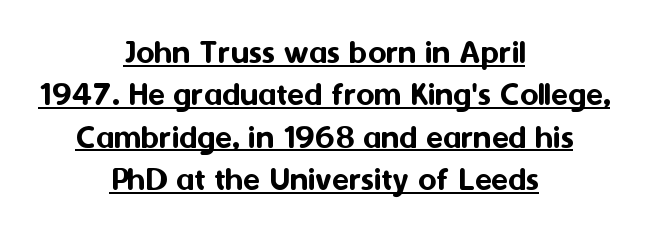
{"serif": "no", "italic": "no", "width": "normal", "stroke_contrast": "medium", "x_height": "medium", "monospaced": "no", "underline": "yes", "align": "center", "line_spacing_ratio": 1.21, "letter_spacing": "normal", "letter_spacing_em": 0.0, "glyph_px": 35}
